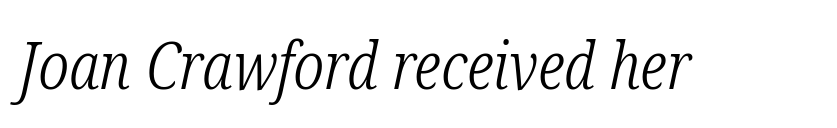
{"serif": "yes", "italic": "yes", "lean": "right", "slant_degrees": 12, "bold": "no", "weight": "light", "width": "condensed", "stroke_contrast": "low", "x_height": "medium", "monospaced": "no", "underline": "no", "letter_spacing": "normal", "letter_spacing_em": 0.0, "glyph_px": 65}
